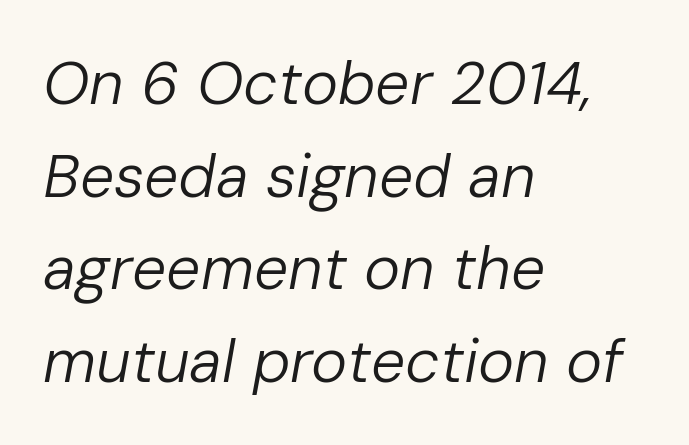
In CSS terms this would be text-align: left. The passage shown is not underscored anywhere. A quiet, ordinary-to-light weight characterises the typeface. A normal amount of white space separates one row of letters from the next. A typesetter would call this zero additional tracking.
